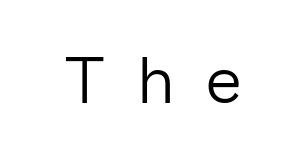
Stems and bowls with no extra thickness — not bold. Words appear elongated and porous because spacing is wide. Are there feet on the stems? There aren't — it's a sans. Is there any slant? The stems are plumb. Just letters on the line, the space beneath them empty. The face used here is proportionally spaced, like ordinary book or web type.
